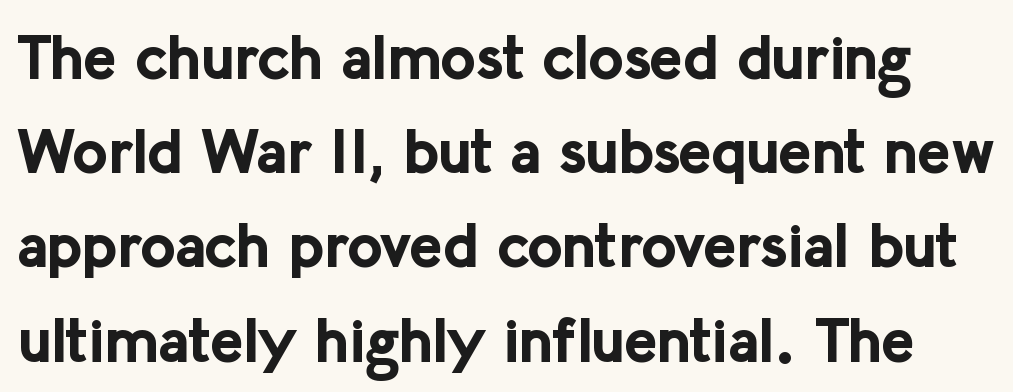
Whoever set this chose a conventional vertical rhythm. Only glyphs here, with clear space below each row. As a designer I'd log this as weight 700, bold. Each letter's strokes conclude bluntly, with no projecting serifs. Students, note that the glyphs here touch the page at normal intervals. Do the letters lean? They stand straight.
